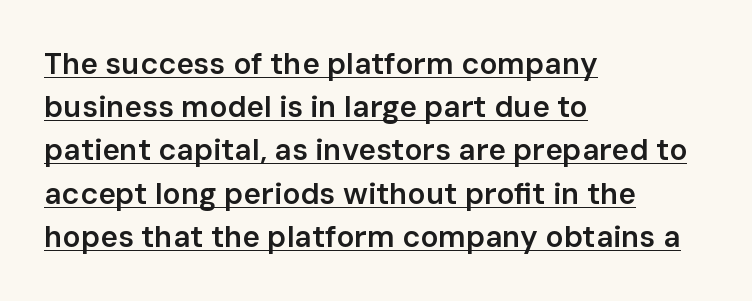
The lettering stays uniformly vertical, giving the passage a roman look. Summary of weight: moderately heavy, a semibold. You can tell from the bare stems that sans-serif type was used. There is no visible air inserted between adjacent glyphs. These lines are rendered in a variable-pitch font. Compared with undecorated copy, this sample adds a rule below the words.
